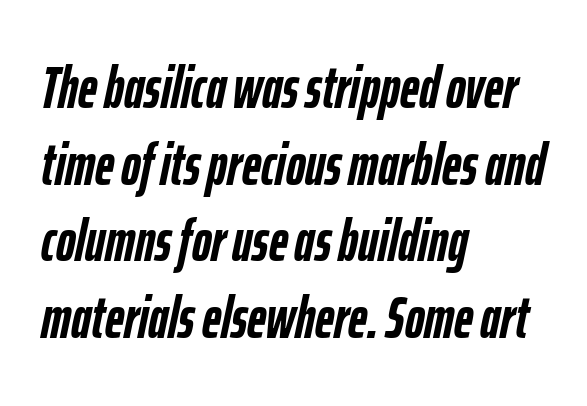
Q: Is the text bold? A: Yes.
Q: Is the text italic (slanted)? A: Yes, it leans right by about 12 degrees.
Q: Is the text underlined? A: No.
Q: How is the paragraph aligned? A: Left-aligned.
Q: Is the spacing between letters normal or unusually wide? A: Normal.
Q: Is the spacing between lines tight, normal or loose? A: Normal.
Q: Width (condensed, normal, or wide)? A: Condensed.
Q: Stroke contrast? A: Low.
Q: x-height? A: Medium.
Q: Monospaced? A: No.
